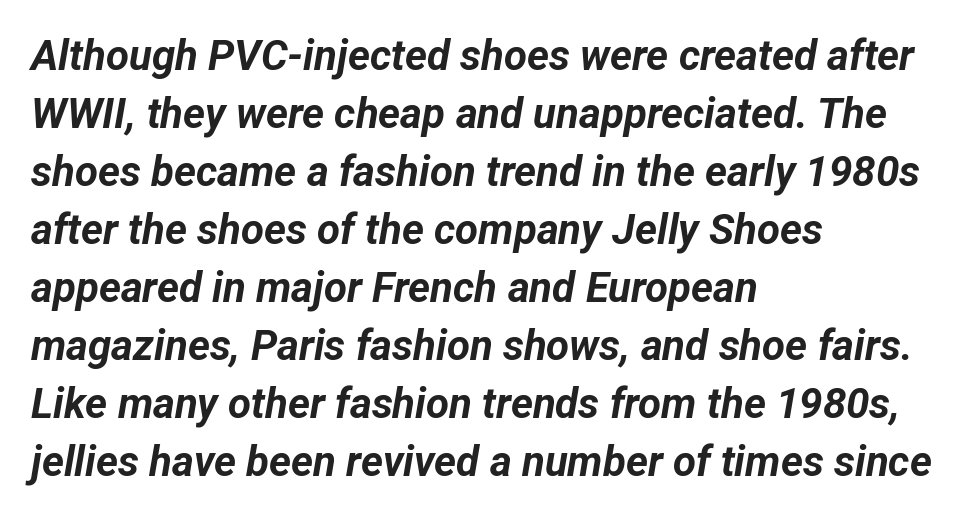
The image shows 42 px bold type, italic (leaning right); set left-aligned, normal line spacing (1.38x), normal letter spacing, not underlined; low stroke contrast and a medium x-height.
